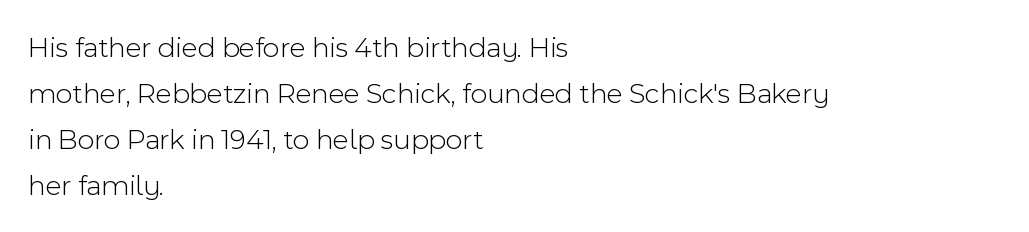
Q: Is the text bold? A: No.
Q: Is the text italic (slanted)? A: No, it is upright.
Q: Is the typeface a serif or a sans-serif typeface? A: Sans-serif.
Q: Is the text underlined? A: No.
Q: How is the paragraph aligned? A: Left-aligned.
Q: Is the spacing between letters normal or unusually wide? A: Normal.
Q: Is the spacing between lines tight, normal or loose? A: Normal.
Q: Width (condensed, normal, or wide)? A: Normal.
Q: x-height? A: Medium.
Q: Monospaced? A: No.
